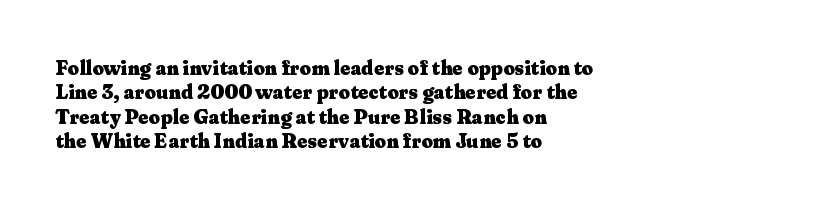
In terms of weight, the rendering is a true, heavy bold. In CSS terms this would be text-align: left. This rendering leaves character spacing at its baseline value. Honestly, there is no underline to notice here at all. The typography opts for an upright posture over an oblique one.
